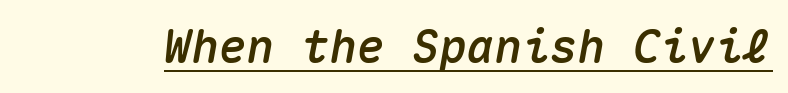
The image shows 46 px text type, italic (leaning right), monospaced; set normal letter spacing, underlined; medium stroke contrast and a medium x-height.
